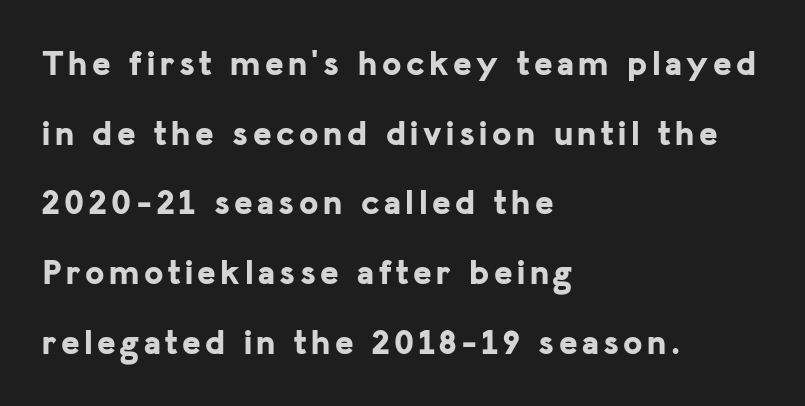
The image shows 35 px bold sans-serif type, upright; set left-aligned, loose line spacing (1.99x), not underlined; low stroke contrast and a medium x-height.
